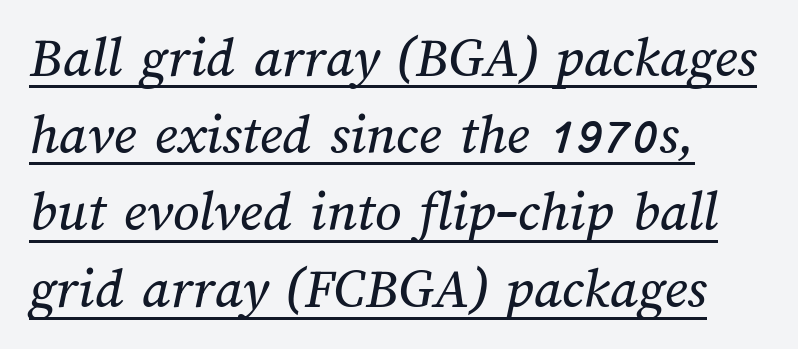
Regular leading. This rendering uses left alignment, leaving the right contour irregular. Think of a printed novel: that variable character pitch is what you see here. The letterforms sit shoulder to shoulder at normal distance. Each line of the rendering has a horizontal stroke beneath the glyphs.
